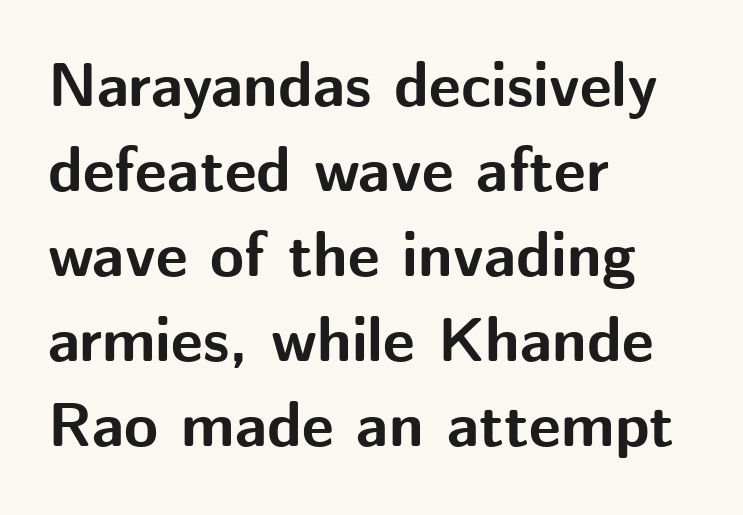
{"serif": "no", "italic": "no", "bold": "yes", "weight": "bold", "width": "normal", "stroke_contrast": "medium", "x_height": "medium", "monospaced": "no", "underline": "no", "align": "left", "line_spacing": "normal", "line_spacing_ratio": 1.37, "letter_spacing": "normal", "letter_spacing_em": 0.0, "glyph_px": 62}
